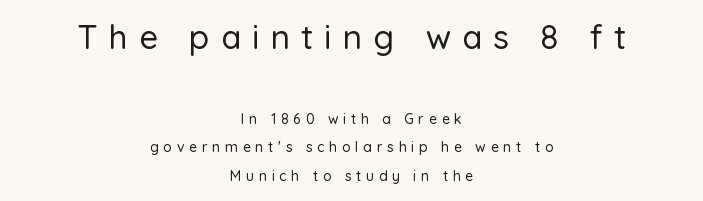
{"serif": "no", "italic": "no", "width": "normal", "stroke_contrast": "low", "x_height": "medium", "monospaced": "no", "underline": "no", "align": "center", "line_spacing": "loose", "line_spacing_ratio": 2.04, "letter_spacing": "wide", "letter_spacing_em": 0.34, "larger_block": "first", "size_ratio": 2.36, "glyph_px": 33}
